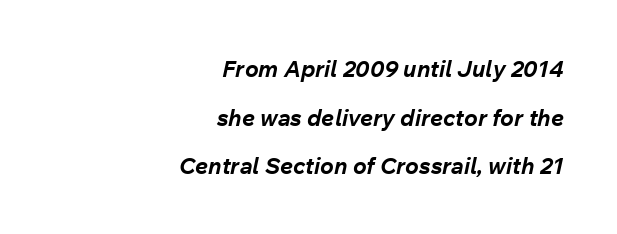
The image shows 23 px bold type, italic (leaning right); set right-aligned, loose line spacing (2.11x), normal letter spacing, not underlined.
